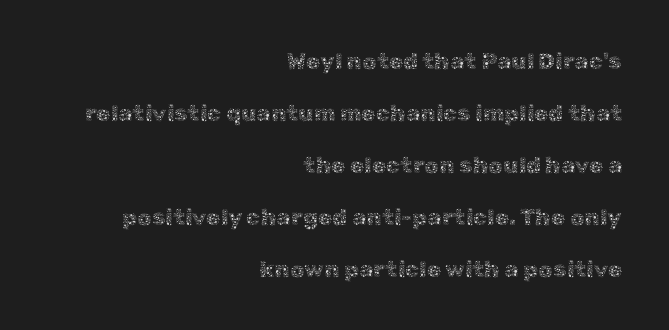
{"italic": "no", "bold": "no", "underline": "no", "align": "right", "line_spacing": "loose", "line_spacing_ratio": 2.26, "letter_spacing": "normal", "letter_spacing_em": 0.0, "glyph_px": 23}
